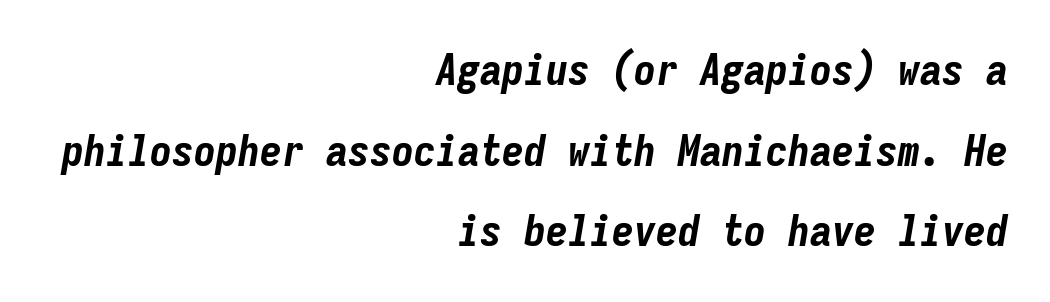
The image shows 44 px bold, condensed type, italic (leaning right), monospaced; set right-aligned, line spacing 1.83x, normal letter spacing, not underlined; low stroke contrast and a medium x-height.
